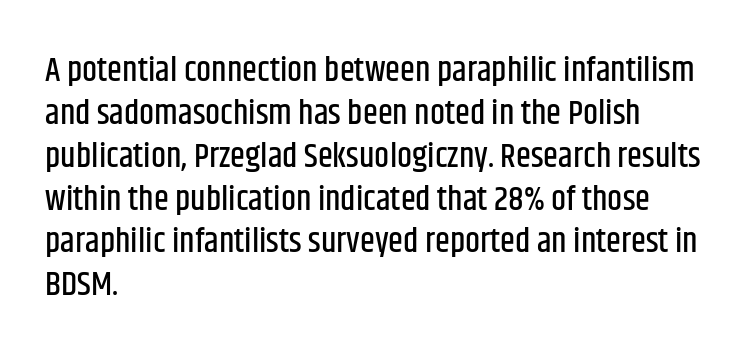
Summary of vertical rhythm: regular, with standard interline spacing. Beneath every word, the page is bare. No italicization has been applied; the sample stays upright. A sans-serif font was chosen for this passage.
